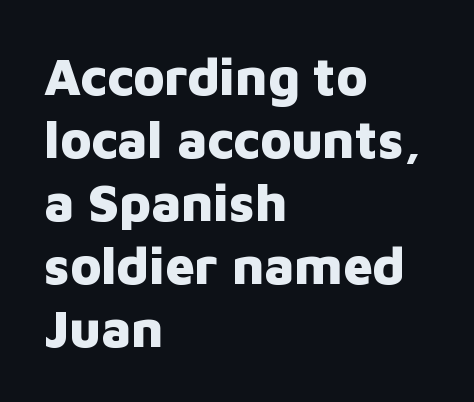
The image shows 52 px heavy sans-serif type, upright; set left-aligned, line spacing 1.21x, normal letter spacing, not underlined; low stroke contrast and a medium x-height.
